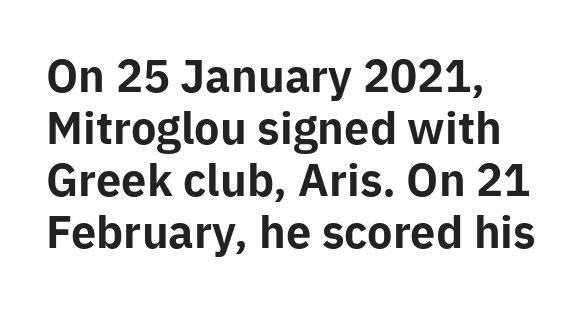
Q: Is the text bold? A: Yes.
Q: Is the text italic (slanted)? A: No, it is upright.
Q: Is the typeface a serif or a sans-serif typeface? A: Sans-serif.
Q: Is the text underlined? A: No.
Q: How is the paragraph aligned? A: Left-aligned.
Q: Is the spacing between letters normal or unusually wide? A: Normal.
Q: Width (condensed, normal, or wide)? A: Normal.
Q: Stroke contrast? A: Low.
Q: x-height? A: Medium.
Q: Monospaced? A: No.
